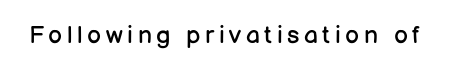
The image shows 25 px text type, upright; set not underlined.
